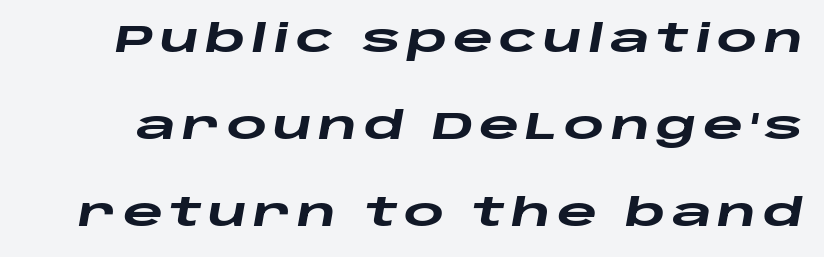
The letters advance in unequal steps, a hallmark of proportional type. Typesetter's note: full bold, strokes at maximum text heaviness. This sample trades compactness for vertical openness between lines. The passage shown leans; its letterforms are oblique. Honestly, there is no underline to notice here at all.
